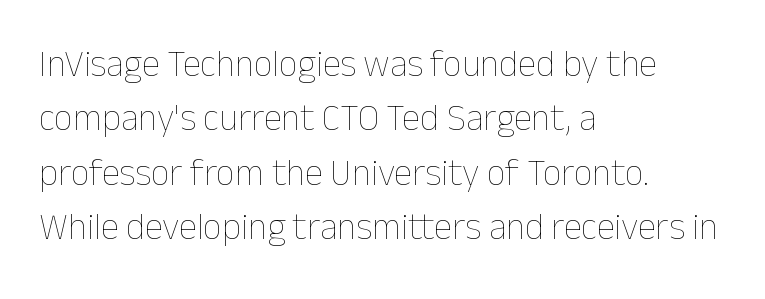
The image shows 37 px thin type, upright; set left-aligned, normal line spacing (1.47x), normal letter spacing, not underlined; low stroke contrast and a medium x-height.
